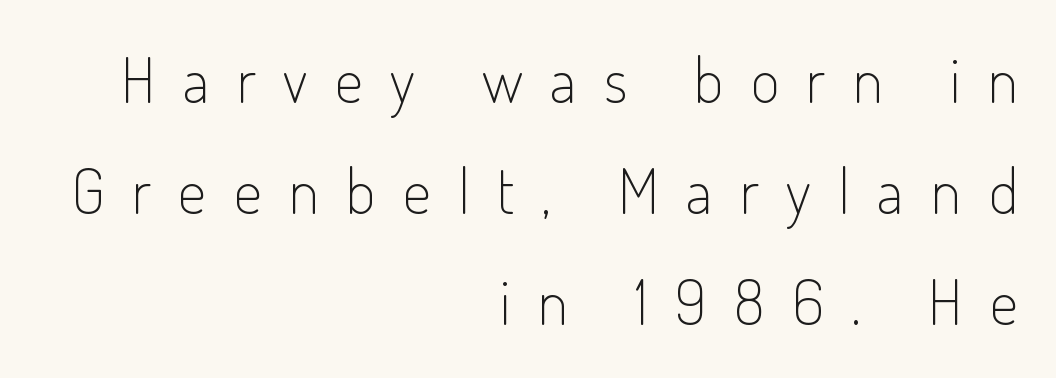
Upright lettering throughout. The horizontal fit of the characters is loose and conspicuously gappy. The paragraph shown leans on its right margin. Do the characters align in a grid? No, the font is proportional. Grotesque or geometric, the face here clearly has no serifs.
